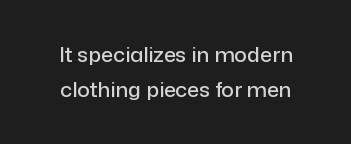
Q: Is the text italic (slanted)? A: No, it is upright.
Q: Is the text underlined? A: No.
Q: Is the spacing between letters normal or unusually wide? A: Normal.
Q: Is the spacing between lines tight, normal or loose? A: Normal.
